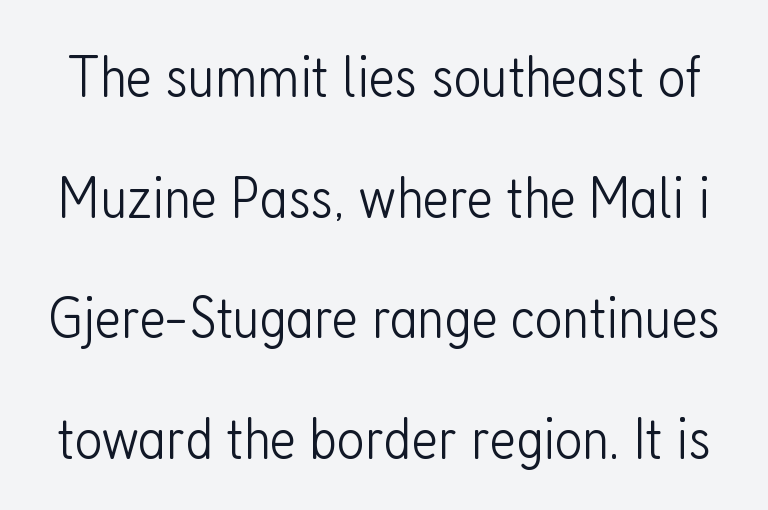
Ascenders rise straight up at ninety degrees. Unmarked baselines from the first word to the last. Summary of vertical rhythm: relaxed, with wide interline spacing. Grotesque or geometric, the face here clearly has no serifs.
